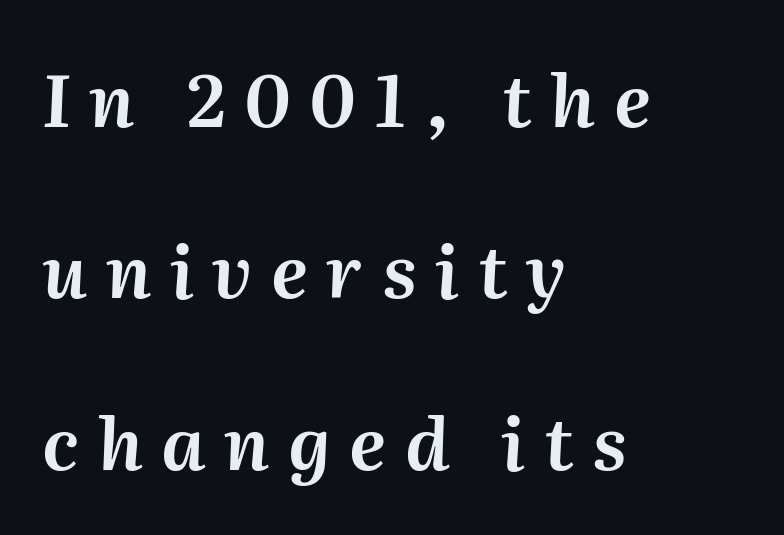
The image shows 72 px text type, italic (leaning right); set left-aligned, loose line spacing (2.38x), unusually wide letter spacing (+0.26 em), not underlined; medium stroke contrast and a medium x-height.
